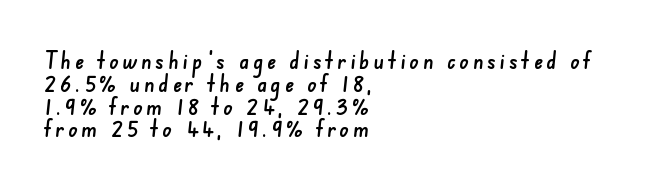
{"underline": "no", "align": "left", "line_spacing": "tight", "line_spacing_ratio": 0.99, "glyph_px": 23}
